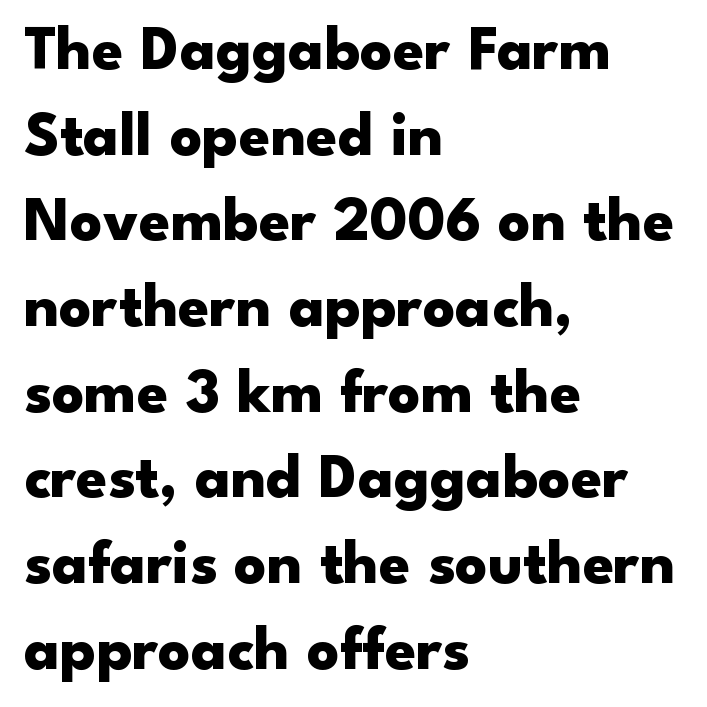
{"serif": "no", "italic": "no", "bold": "yes", "weight": "heavy", "width": "wide", "stroke_contrast": "low", "x_height": "small", "monospaced": "no", "underline": "no", "align": "left", "line_spacing": "normal", "line_spacing_ratio": 1.36, "letter_spacing": "normal", "letter_spacing_em": 0.0, "glyph_px": 63}
